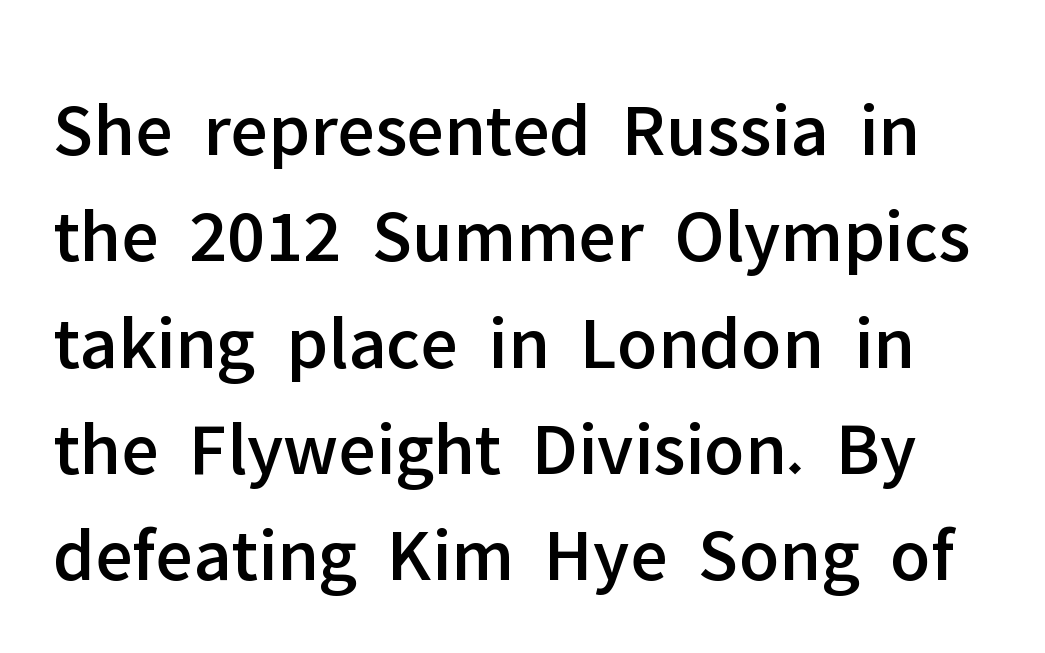
{"serif": "no", "italic": "no", "width": "normal", "stroke_contrast": "low", "x_height": "medium", "monospaced": "no", "underline": "no", "line_spacing": "normal", "line_spacing_ratio": 1.38, "letter_spacing": "normal", "letter_spacing_em": 0.0, "glyph_px": 77}
